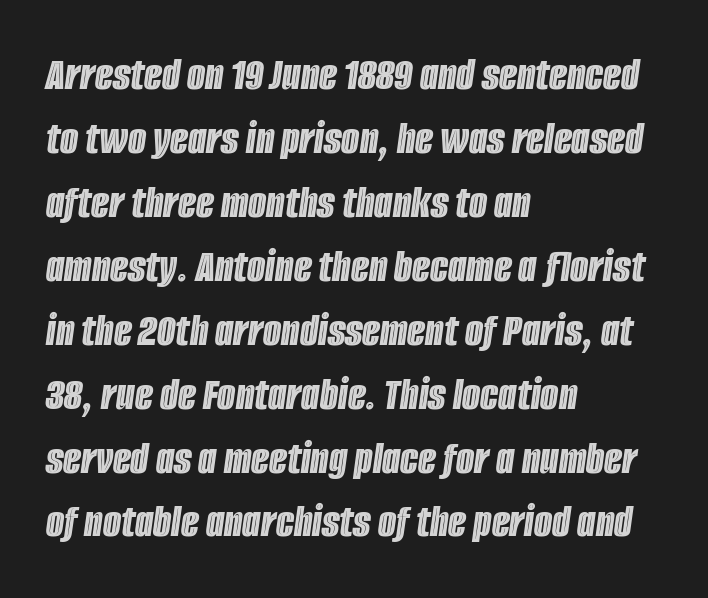
The image shows 47 px condensed type, italic (leaning right); set left-aligned, normal line spacing (1.36x), normal letter spacing, not underlined; a large x-height.
